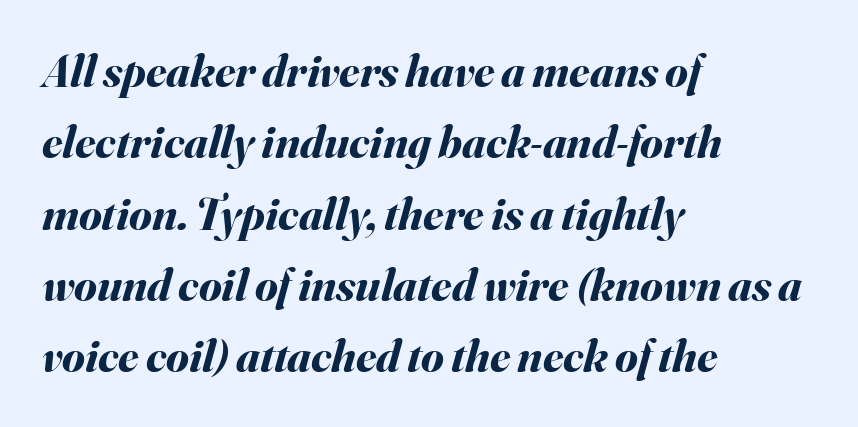
Observe the lean: these are italic letterforms. One glance says typical: line gaps are just what's usual. Characters follow at the spacing the type designer built in. Looks like regular typesetting: each glyph gets only the width it needs.
